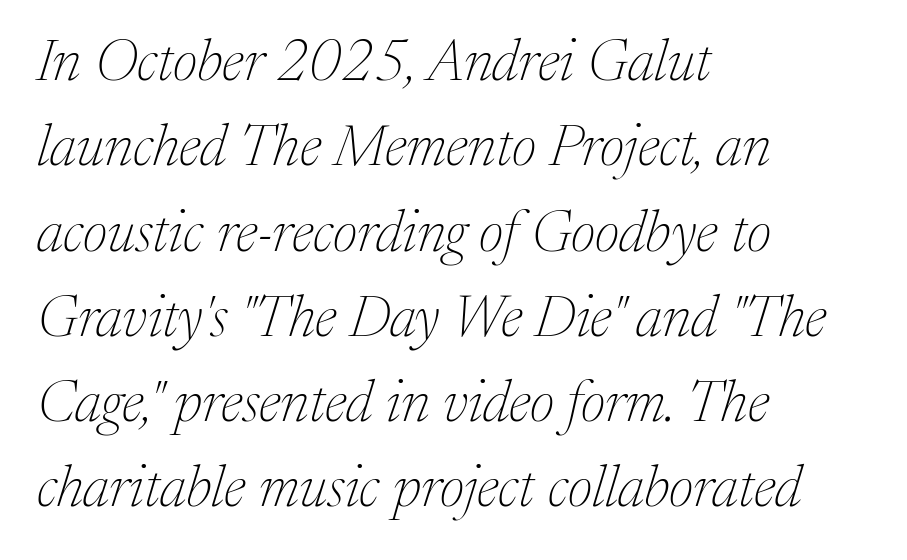
Each letter's strokes conclude with small projecting serifs. Between one letter and the next there's only the usual sliver of space. Glance below the letters and you will spot only blank space. The letterforms sit at book weight or below. In CSS terms this would be text-align: left.
